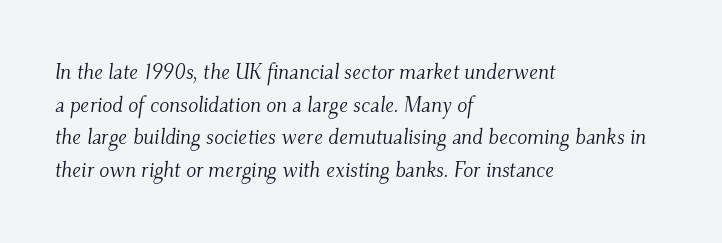
A student would call this left alignment; a typographer would say flush left, rag right. No extra tracking has been applied to these lines. Weight: regular or lighter. Letters rest on an invisible, unmarked baseline.
